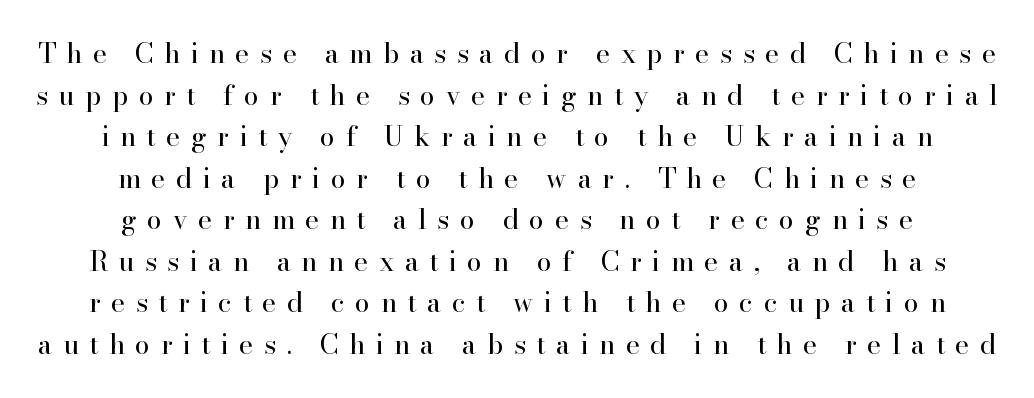
The gap between lines stays unmarked. Reading down the column, the eye jumps a familiar distance to each next line. These lines were composed using upright roman letters. The strokes carry an ordinary text weight at most. Display-style spreading of the glyphs; the letterfit is very open. Centered paragraph, ragged on both sides.
